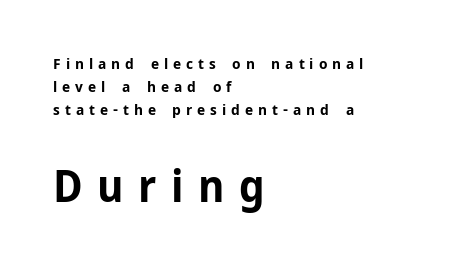
{"serif": "no", "italic": "no", "bold": "yes", "weight": "bold", "width": "normal", "stroke_contrast": "low", "x_height": "medium", "monospaced": "no", "underline": "no", "align": "left", "line_spacing": "normal", "line_spacing_ratio": 1.52, "letter_spacing": "wide", "letter_spacing_em": 0.33, "larger_block": "second", "size_ratio": 2.93, "glyph_px": 44}
